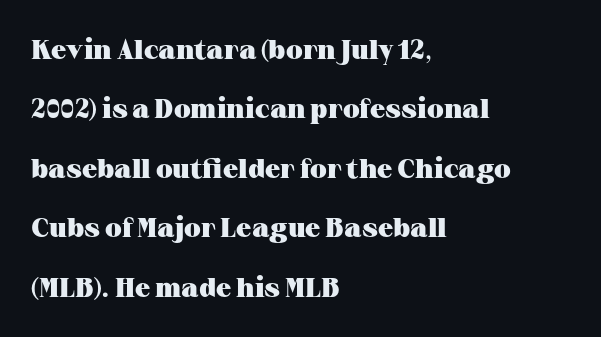
Glance below the letters and you will spot only blank space. Does the copy run flush right? No — it runs flush left. Observe the ordinary spacing: letters are neighbours, not strangers. The vertical gap from one line to the next is large. This sample uses an upright cut, with every glyph sitting square on the baseline.
